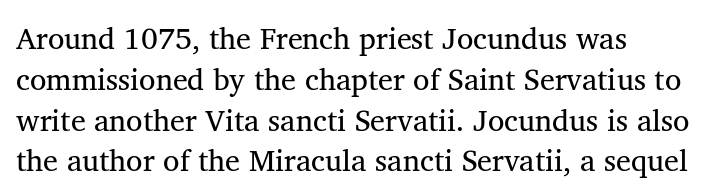
The image shows 30 px regular-weight serif type, upright; set left-aligned, normal line spacing (1.36x), normal letter spacing, not underlined; medium stroke contrast and a medium x-height.
